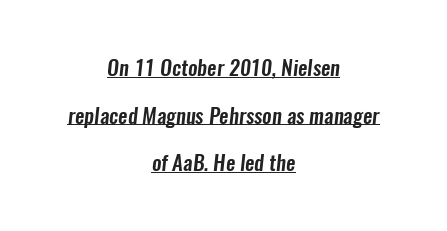
Q: Is the text underlined? A: Yes.
Q: How is the paragraph aligned? A: Centered.
Q: Is the spacing between letters normal or unusually wide? A: Normal.
Q: Is the spacing between lines tight, normal or loose? A: Loose.
